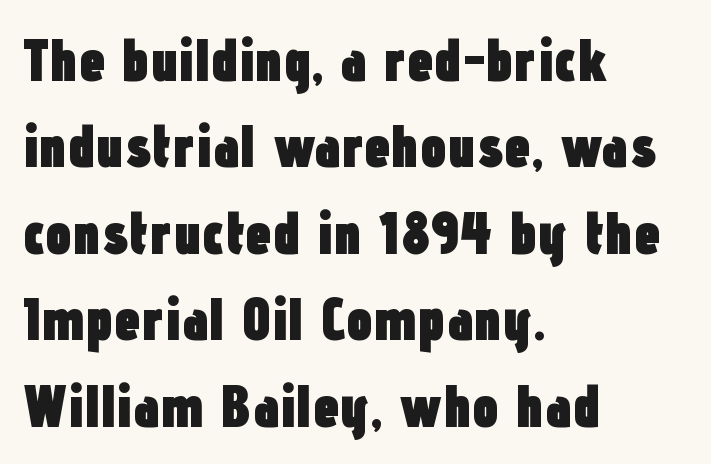
The image shows 60 px heavy, condensed sans-serif type, upright; set left-aligned, normal line spacing (1.44x), normal letter spacing, not underlined; low stroke contrast and a medium x-height.
